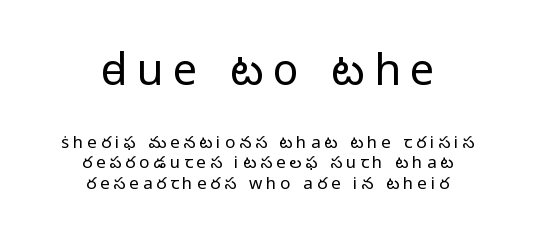
The whitespace from short lines is split evenly between both sides. The specimen reads as upright at a glance. Note the varied advance widths — an 'i' is clearly narrower than an 'm'. Serifs: no, the terminals of the letterforms are clean.
